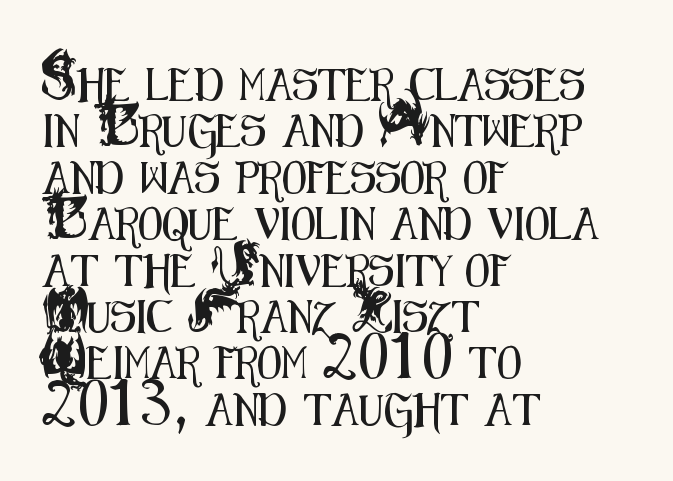
Each row of text sits above clean, open space. The line texture is even and compact thanks to regular tracking. Left-aligned paragraph, ragged on the right. Spacing verdict: proportional, widths tailored to each character. The block of text has a typical density, with ordinary space between rows.
